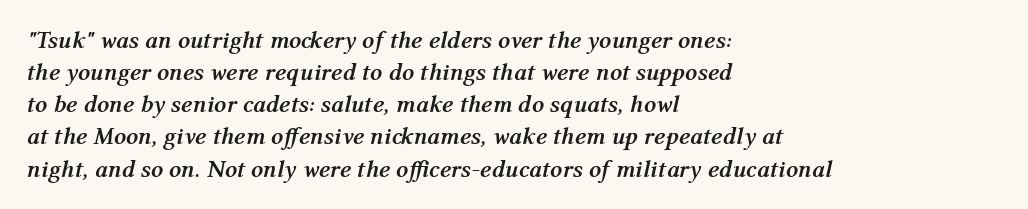
Q: Is the text bold? A: Yes.
Q: Is the text italic (slanted)? A: Yes, it leans right by about 12 degrees.
Q: Is the text underlined? A: No.
Q: How is the paragraph aligned? A: Left-aligned.
Q: Is the spacing between letters normal or unusually wide? A: Normal.
Q: Is the spacing between lines tight, normal or loose? A: Normal.
